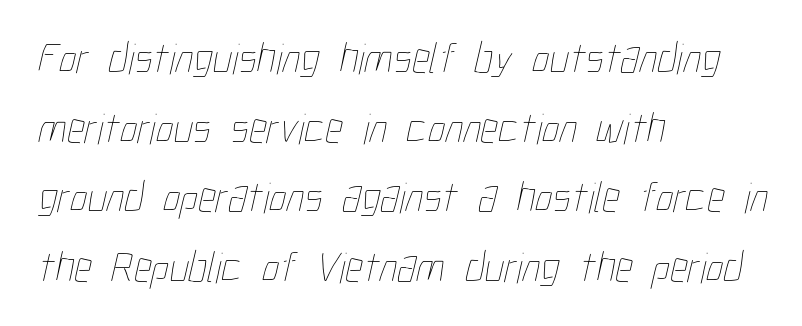
The image shows 44 px thin, condensed type; set left-aligned, normal line spacing (1.58x), normal letter spacing, not underlined; low stroke contrast and a medium x-height.
